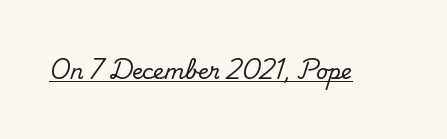
{"underline": "yes", "letter_spacing": "normal", "letter_spacing_em": 0.0, "glyph_px": 21}
